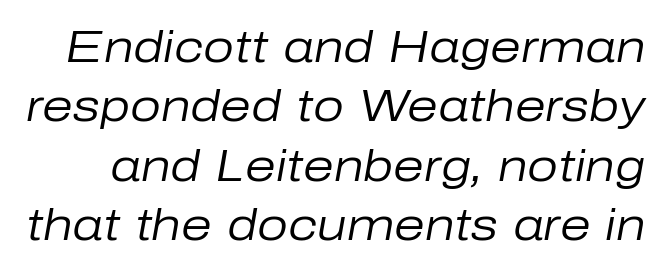
Whoever set this chose a conventional vertical rhythm. Letters rest on an invisible, unmarked baseline. You could not count columns in this text — the font is proportionally spaced. Rendered with sloped, italic letterforms. The letterforms sit shoulder to shoulder at normal distance. Counters stay open thanks to moderate or lighter strokes.
